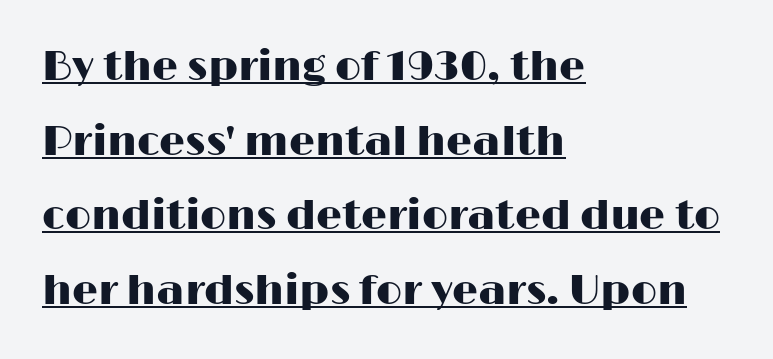
The image shows 41 px wide sans-serif type, upright; set left-aligned, line spacing 1.82x, normal letter spacing, underlined; high stroke contrast and a medium x-height.
